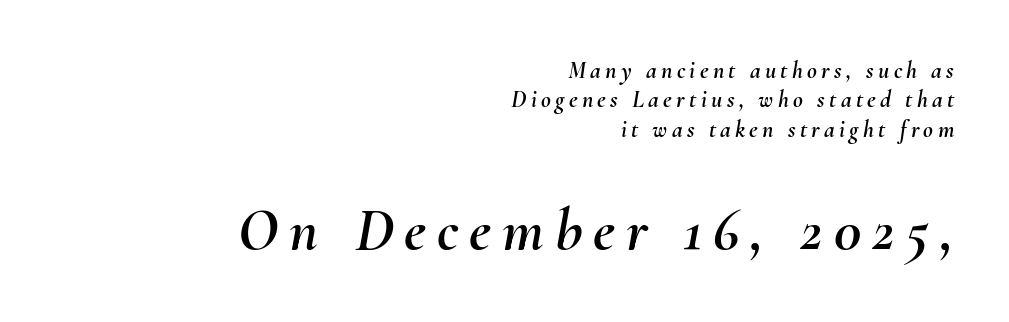
The image shows 61 px text type, italic (leaning right); set right-aligned, line spacing 1.22x, not underlined; the second (bottom) block is 2.54x larger; medium stroke contrast and a small x-height.
